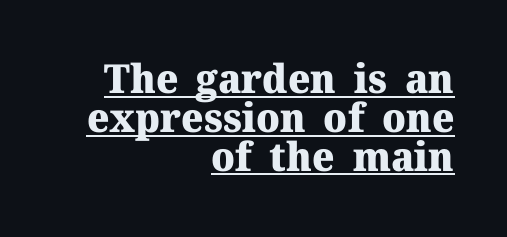
{"serif": "yes", "italic": "no", "bold": "yes", "weight": "heavy", "width": "normal", "stroke_contrast": "medium", "x_height": "medium", "monospaced": "no", "underline": "yes", "align": "right", "line_spacing": "tight", "line_spacing_ratio": 0.97, "letter_spacing": "normal", "letter_spacing_em": 0.0, "glyph_px": 40}
